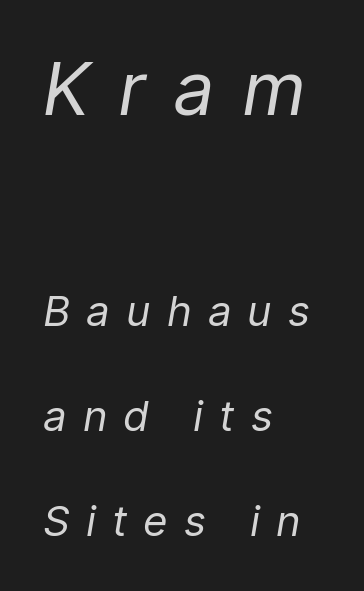
Q: Is the text bold? A: No.
Q: Is the text italic (slanted)? A: Yes, it leans right by about 9 degrees.
Q: Is the text underlined? A: No.
Q: How is the paragraph aligned? A: Left-aligned.
Q: Is the spacing between letters normal or unusually wide? A: Unusually wide.
Q: Is the spacing between lines tight, normal or loose? A: Loose.
Q: Which block of text is set in a larger size, the first (top) or the second (bottom)? A: The first (top) one.
Q: Width (condensed, normal, or wide)? A: Condensed.
Q: Stroke contrast? A: Low.
Q: x-height? A: Medium.
Q: Monospaced? A: No.
